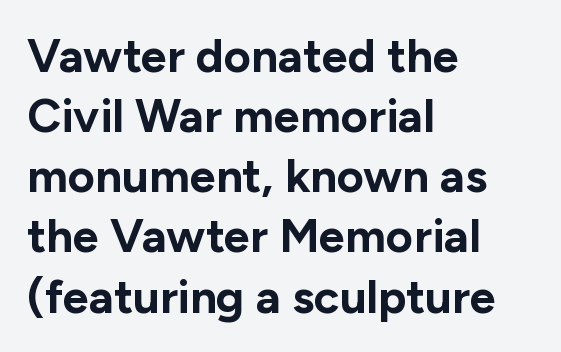
{"serif": "no", "italic": "no", "bold": "yes", "weight": "bold", "width": "normal", "stroke_contrast": "low", "x_height": "medium", "monospaced": "no", "underline": "no", "align": "left", "line_spacing": "normal", "line_spacing_ratio": 1.28, "letter_spacing": "normal", "letter_spacing_em": 0.0, "glyph_px": 47}
